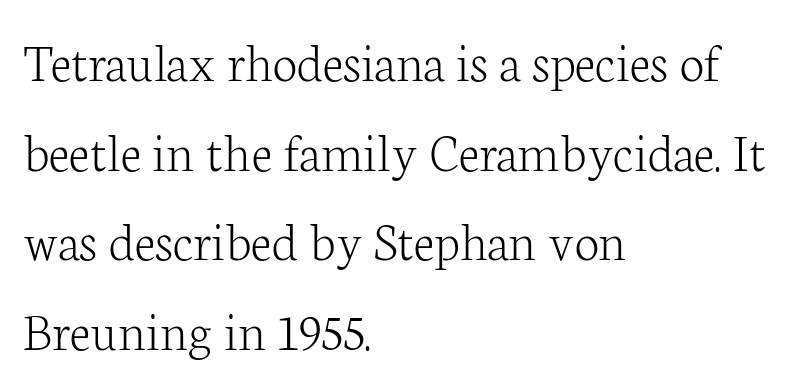
Lines of text with bare space underneath. The typeface has the unassuming heft of standard copy or less. What stands out about the letter spacing? Nothing — it is the standard amount. The typesetter chose a ragged-right arrangement here. Here the designer chose a conventional face with non-uniform glyph widths. Upright lettering throughout.
